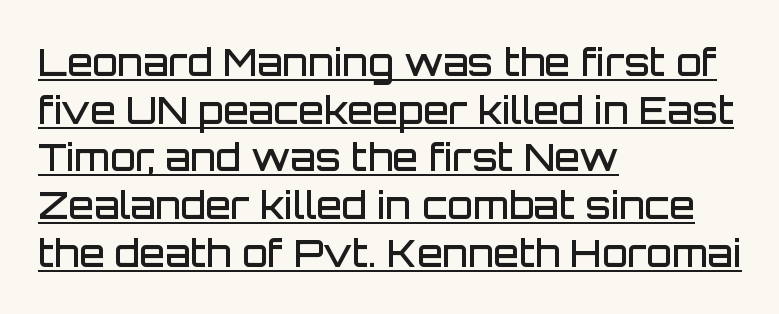
{"serif": "no", "italic": "no", "bold": "semi", "weight": "semibold", "width": "normal", "stroke_contrast": "low", "x_height": "large", "monospaced": "no", "underline": "yes", "align": "left", "line_spacing": "normal", "line_spacing_ratio": 1.29, "letter_spacing": "normal", "letter_spacing_em": 0.0, "glyph_px": 37}
